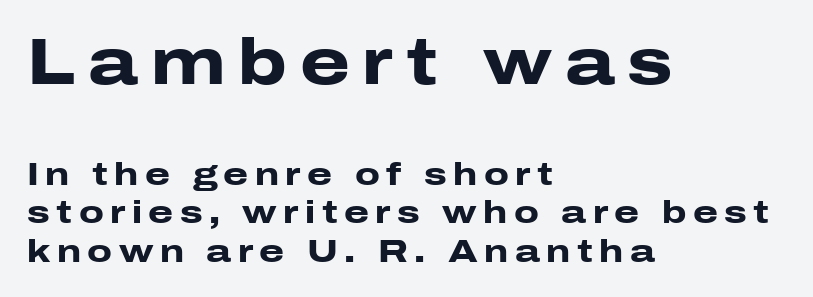
The image shows 64 px heavy, wide sans-serif type, upright; set left-aligned, line spacing 1.21x, unusually wide letter spacing (+0.2 em), not underlined; the first (top) block is 2.0x larger; low stroke contrast and a medium x-height.
